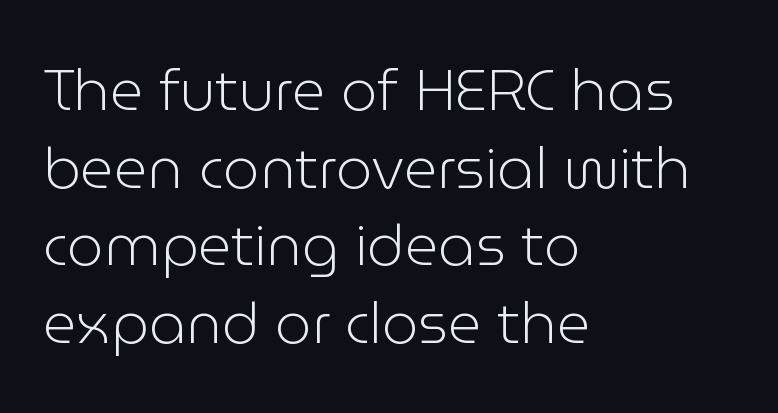
{"serif": "no", "italic": "no", "bold": "no", "weight": "light", "width": "normal", "stroke_contrast": "low", "x_height": "medium", "monospaced": "no", "underline": "no", "align": "left", "line_spacing": "normal", "line_spacing_ratio": 1.34, "letter_spacing": "normal", "letter_spacing_em": 0.0, "glyph_px": 58}
